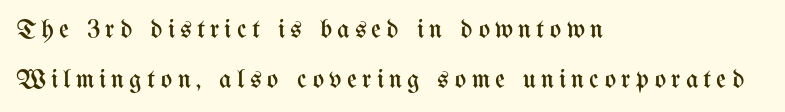
Q: Is the text bold? A: No.
Q: Is the text italic (slanted)? A: No, it is upright.
Q: Is the text underlined? A: No.
Q: How is the paragraph aligned? A: Left-aligned.
